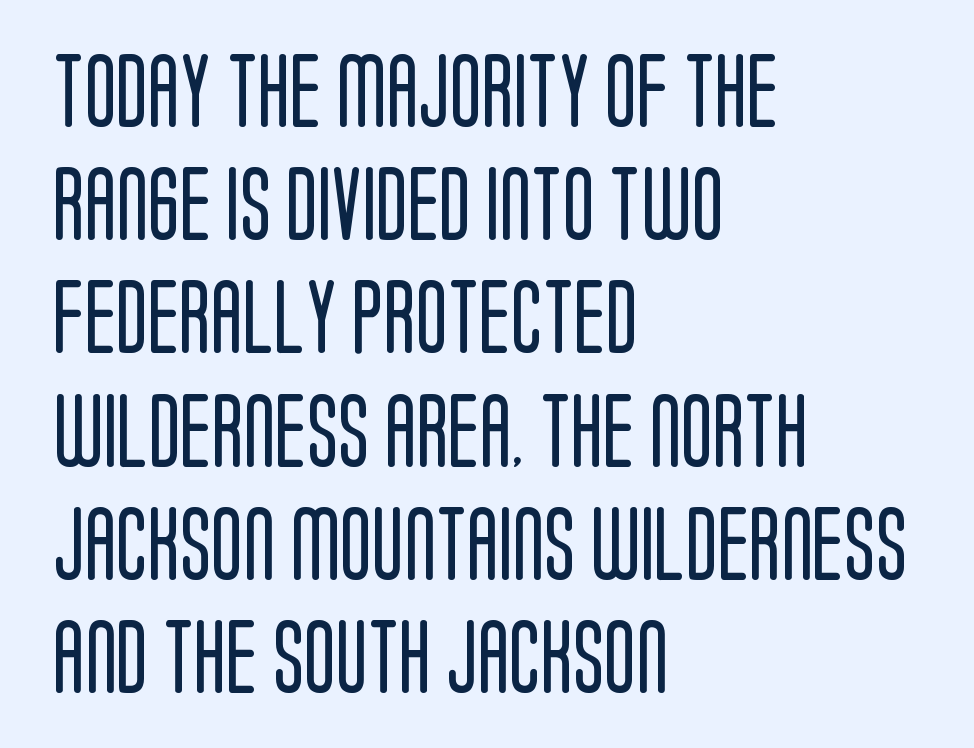
The image shows 74 px regular-weight, condensed sans-serif type, upright; set left-aligned, normal line spacing (1.53x), normal letter spacing, not underlined; low stroke contrast and a large x-height.
